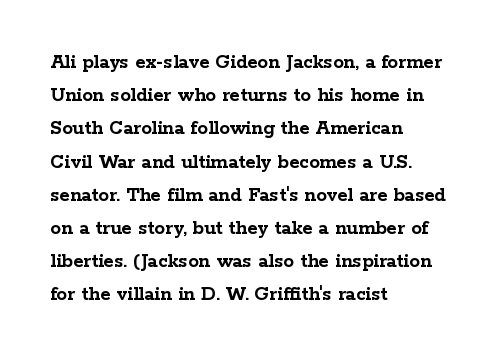
Q: Is the text bold? A: Yes.
Q: Is the text italic (slanted)? A: No, it is upright.
Q: Is the text underlined? A: No.
Q: How is the paragraph aligned? A: Left-aligned.
Q: Is the spacing between letters normal or unusually wide? A: Normal.
Q: Is the spacing between lines tight, normal or loose? A: Normal.
